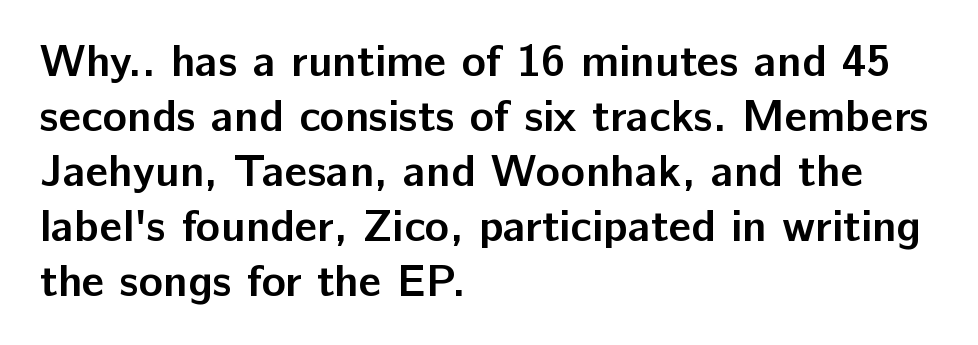
{"serif": "no", "italic": "no", "bold": "yes", "weight": "semibold", "width": "normal", "stroke_contrast": "low", "x_height": "medium", "monospaced": "no", "underline": "no", "align": "left", "line_spacing_ratio": 1.22, "letter_spacing": "normal", "letter_spacing_em": 0.0, "glyph_px": 45}
